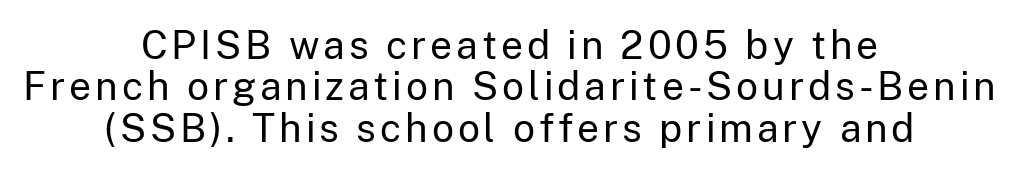
{"serif": "no", "italic": "no", "bold": "no", "weight": "regular", "width": "normal", "stroke_contrast": "low", "x_height": "medium", "monospaced": "no", "underline": "no", "align": "center", "line_spacing": "tight", "line_spacing_ratio": 1.06, "glyph_px": 39}
